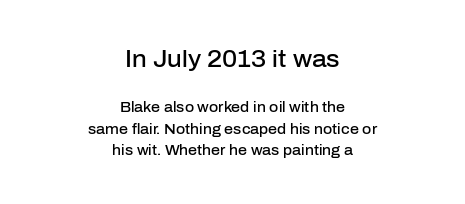
The image shows 23 px text type, upright; set centered, normal line spacing (1.52x), normal letter spacing, not underlined; the first (top) block is 1.64x larger.
